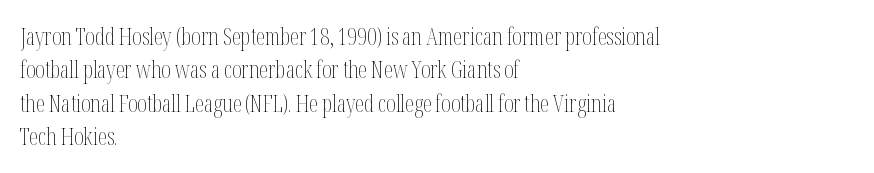
{"italic": "no", "bold": "no", "underline": "no", "align": "left", "line_spacing": "normal", "line_spacing_ratio": 1.45, "letter_spacing": "normal", "letter_spacing_em": 0.0, "glyph_px": 23}
